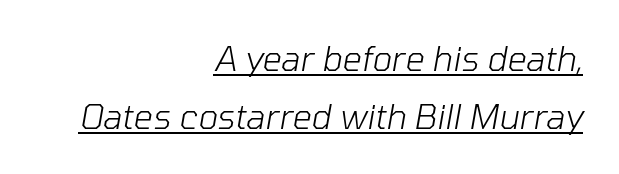
Q: Is the text bold? A: No.
Q: Is the text italic (slanted)? A: Yes, it leans right by about 10 degrees.
Q: Is the text underlined? A: Yes.
Q: How is the paragraph aligned? A: Right-aligned.
Q: Is the spacing between letters normal or unusually wide? A: Normal.
Q: Width (condensed, normal, or wide)? A: Normal.
Q: Stroke contrast? A: Low.
Q: x-height? A: Medium.
Q: Monospaced? A: No.
